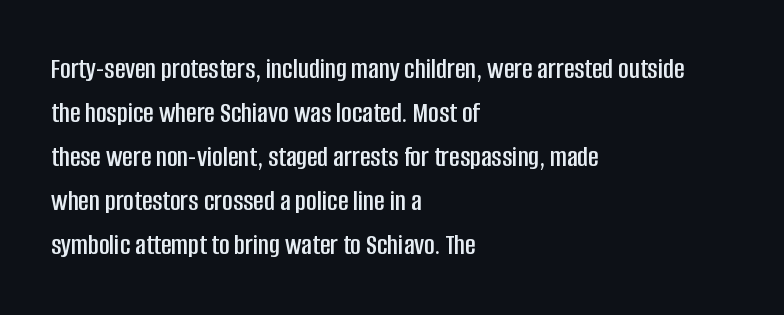
Q: Is the text italic (slanted)? A: No, it is upright.
Q: Is the typeface a serif or a sans-serif typeface? A: Sans-serif.
Q: Is the text underlined? A: No.
Q: How is the paragraph aligned? A: Left-aligned.
Q: Is the spacing between letters normal or unusually wide? A: Normal.
Q: Is the spacing between lines tight, normal or loose? A: Normal.
Q: Width (condensed, normal, or wide)? A: Condensed.
Q: Stroke contrast? A: Low.
Q: x-height? A: Large.
Q: Monospaced? A: No.
